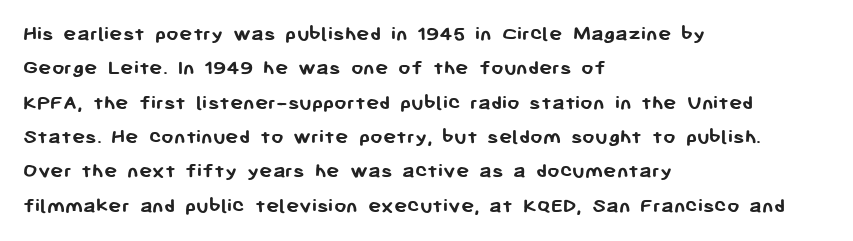
Upright lettering throughout. Just letters on the line, the space beneath them empty. The vertical gap from one line to the next is medium. Strong, thick strokes mark this as bold type. Short and long lines alike share a common starting point at left.
